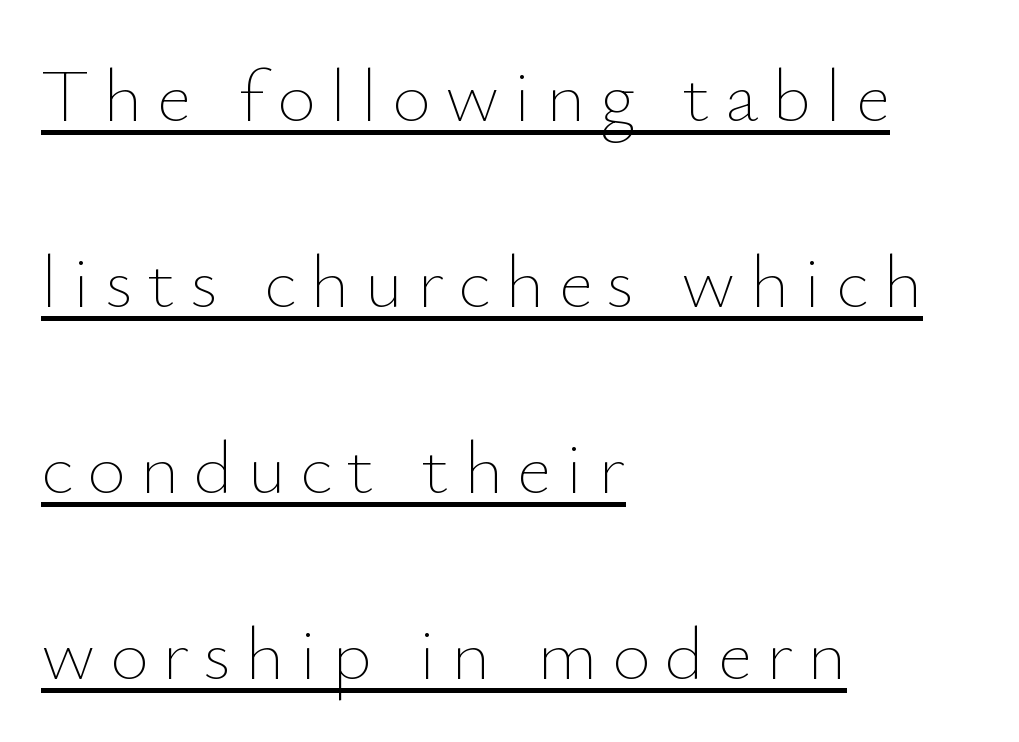
{"italic": "no", "bold": "no", "weight": "thin", "width": "normal", "stroke_contrast": "low", "x_height": "small", "monospaced": "no", "underline": "yes", "align": "left", "line_spacing": "loose", "line_spacing_ratio": 2.48, "glyph_px": 75}
